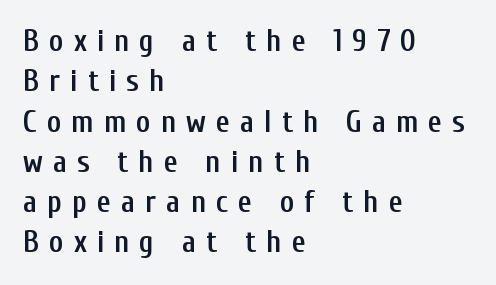
The image shows 31 px semibold, condensed sans-serif type, upright; set left-aligned, normal line spacing (1.3x), unusually wide letter spacing (+0.32 em), not underlined; low stroke contrast and a medium x-height.
